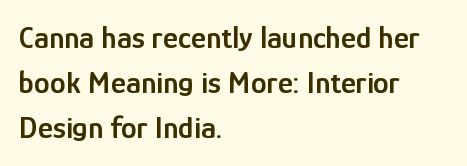
Students, observe: this is what conventionally led text looks like. Firm but not heavy-handed strokes: this text is semibold. Leftover space on each line is placed entirely after the last word. This sample has the flowing, uneven cadence of proportional lettering. Does extra space separate the letters? No, they use regular spacing.
